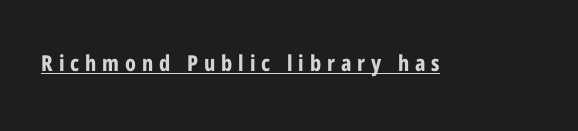
The image shows 22 px bold type, upright; set unusually wide letter spacing (+0.27 em), underlined.
